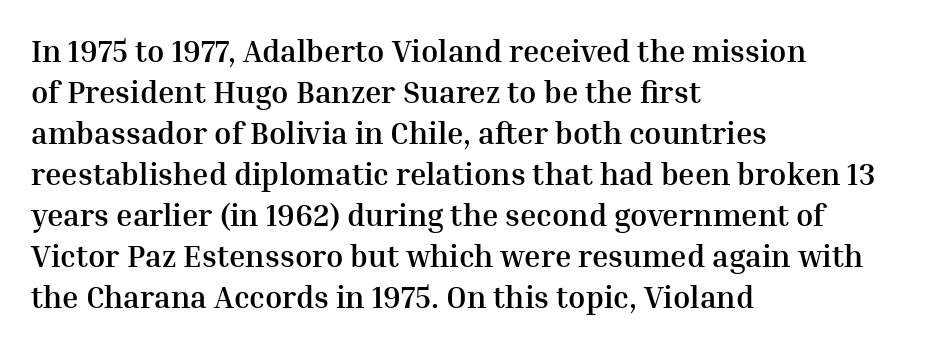
{"serif": "yes", "italic": "no", "bold": "yes", "weight": "semibold", "width": "normal", "stroke_contrast": "medium", "x_height": "medium", "monospaced": "no", "underline": "no", "align": "left", "line_spacing": "normal", "line_spacing_ratio": 1.32, "letter_spacing": "normal", "letter_spacing_em": 0.0, "glyph_px": 31}
